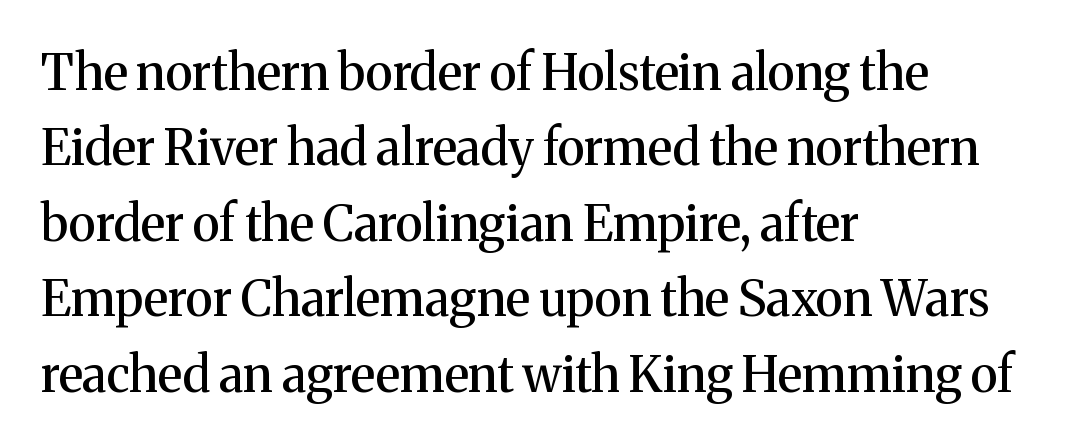
The image shows 49 px serif type, upright; set left-aligned, normal line spacing (1.54x), normal letter spacing, not underlined; medium stroke contrast and a medium x-height.
